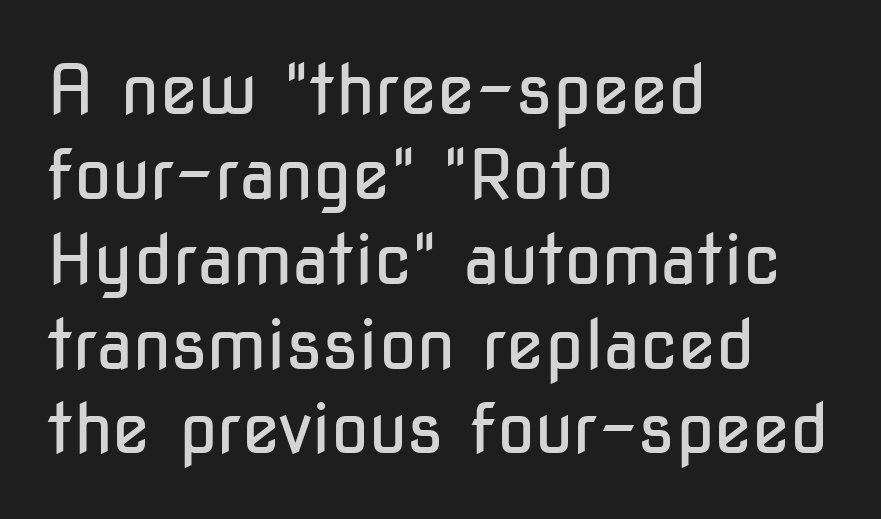
{"serif": "no", "italic": "no", "bold": "no", "weight": "regular", "width": "condensed", "stroke_contrast": "low", "x_height": "medium", "monospaced": "no", "underline": "no", "align": "left", "line_spacing_ratio": 1.23, "letter_spacing": "normal", "letter_spacing_em": 0.0, "glyph_px": 69}
